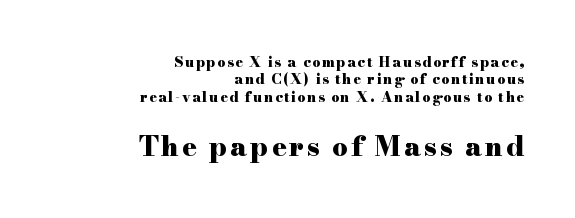
Q: Is the text bold? A: Yes.
Q: Is the text italic (slanted)? A: No, it is upright.
Q: Is the text underlined? A: No.
Q: How is the paragraph aligned? A: Right-aligned.
Q: Which block of text is set in a larger size, the first (top) or the second (bottom)? A: The second (bottom) one.
